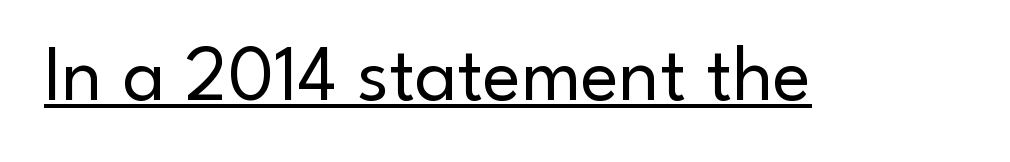
Observe the absence of serifs on each vertical stroke in this sample. These characters rest on top of a visible drawn line. The letters look calm and open, with moderate or lighter stems. Does extra space separate the letters? No, they use regular spacing.
